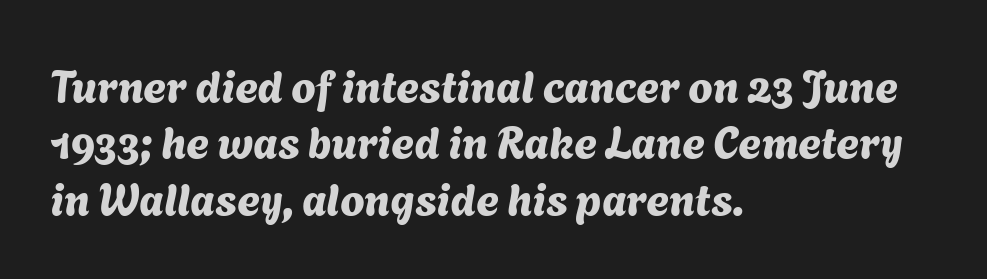
Q: Is the typeface a serif or a sans-serif typeface? A: Sans-serif.
Q: Is the text underlined? A: No.
Q: How is the paragraph aligned? A: Left-aligned.
Q: Is the spacing between letters normal or unusually wide? A: Normal.
Q: Is the spacing between lines tight, normal or loose? A: Normal.
Q: Width (condensed, normal, or wide)? A: Normal.
Q: Stroke contrast? A: Medium.
Q: x-height? A: Medium.
Q: Monospaced? A: No.
